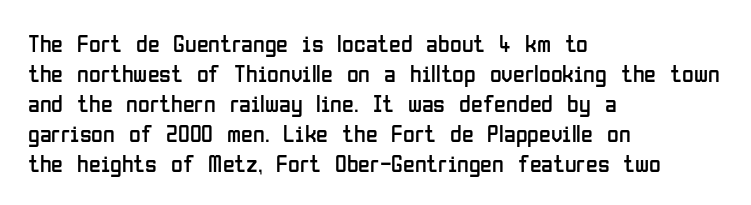
Q: Is the text bold? A: No.
Q: Is the text italic (slanted)? A: No, it is upright.
Q: Is the text underlined? A: No.
Q: How is the paragraph aligned? A: Left-aligned.
Q: Is the spacing between letters normal or unusually wide? A: Normal.
Q: Is the spacing between lines tight, normal or loose? A: Normal.
